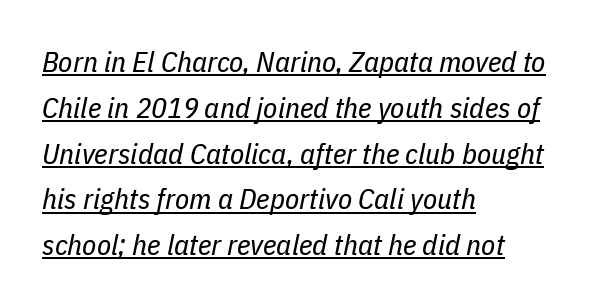
{"italic": "yes", "lean": "right", "slant_degrees": 11, "bold": "no", "weight": "regular", "width": "condensed", "stroke_contrast": "low", "x_height": "medium", "monospaced": "no", "underline": "yes", "align": "left", "line_spacing": "normal", "line_spacing_ratio": 1.58, "letter_spacing": "normal", "letter_spacing_em": 0.0, "glyph_px": 29}
